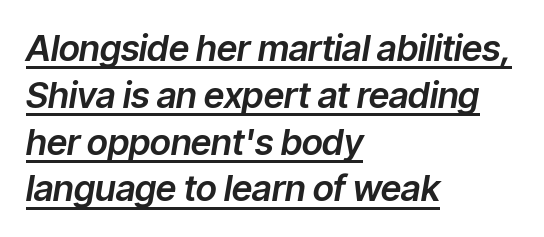
Leading matches the norm, producing a regular column. Caption: lettering with a line underneath. Inter-character spacing is left at the font's built-in metrics. Posture: slanted. The lines in this sample share a left origin and differ only in where they stop. A typesetter would call this proportional, since set widths differ per character.
